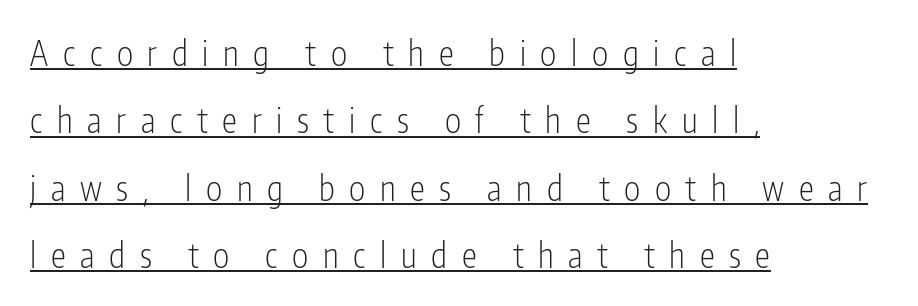
The image shows 34 px light, condensed sans-serif type, upright; set left-aligned, loose line spacing (1.98x), unusually wide letter spacing (+0.43 em), underlined; low stroke contrast and a medium x-height.
